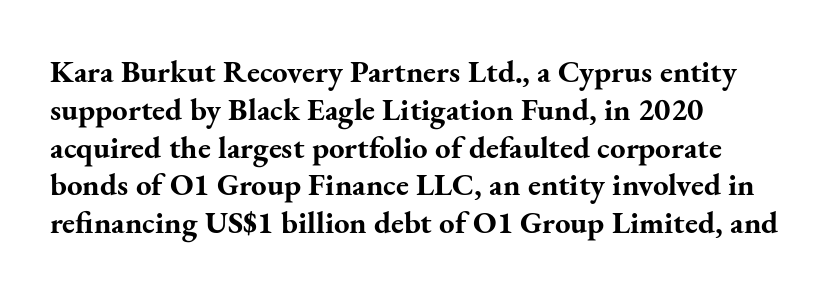
The image shows 31 px bold serif type, upright; set left-aligned, line spacing 1.22x, normal letter spacing, not underlined; medium stroke contrast and a small x-height.
